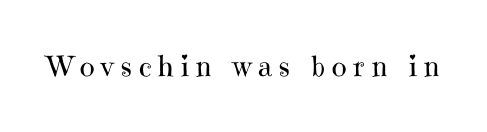
{"serif": "yes", "italic": "no", "bold": "no", "weight": "regular", "width": "normal", "stroke_contrast": "high", "x_height": "medium", "monospaced": "no", "underline": "no", "letter_spacing": "wide", "letter_spacing_em": 0.25, "glyph_px": 28}
